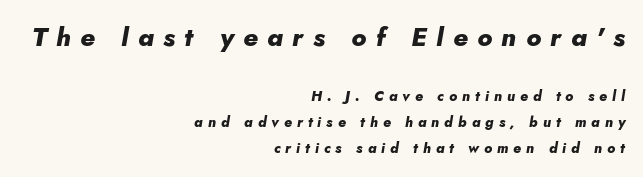
The image shows 26 px bold type, italic (leaning right); set right-aligned, line spacing 1.83x, unusually wide letter spacing (+0.36 em), not underlined; the first (top) block is 1.86x larger.
